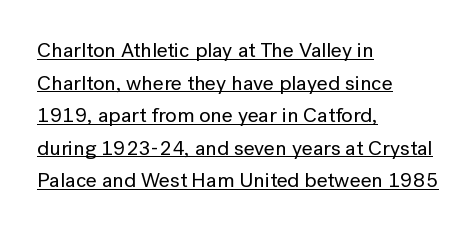
Q: Is the text italic (slanted)? A: No, it is upright.
Q: Is the text underlined? A: Yes.
Q: How is the paragraph aligned? A: Left-aligned.
Q: Is the spacing between letters normal or unusually wide? A: Normal.
Q: Is the spacing between lines tight, normal or loose? A: Normal.
